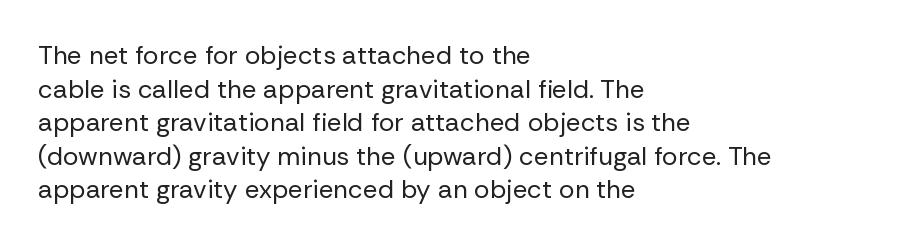
Interline gaps are of average width in this sample. In terms of posture, this sample is upright. Teacher's note: observe the even left margin — that is flush-left alignment. The cut favours lightness, reaching ordinary text weight at its darkest.
